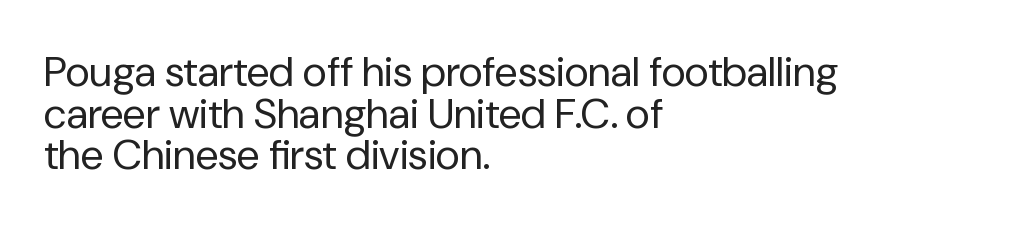
Q: Is the text bold? A: No.
Q: Is the text italic (slanted)? A: No, it is upright.
Q: Is the typeface a serif or a sans-serif typeface? A: Sans-serif.
Q: Is the text underlined? A: No.
Q: How is the paragraph aligned? A: Left-aligned.
Q: Is the spacing between letters normal or unusually wide? A: Normal.
Q: Is the spacing between lines tight, normal or loose? A: Tight.
Q: Width (condensed, normal, or wide)? A: Normal.
Q: Stroke contrast? A: Low.
Q: x-height? A: Medium.
Q: Monospaced? A: No.
